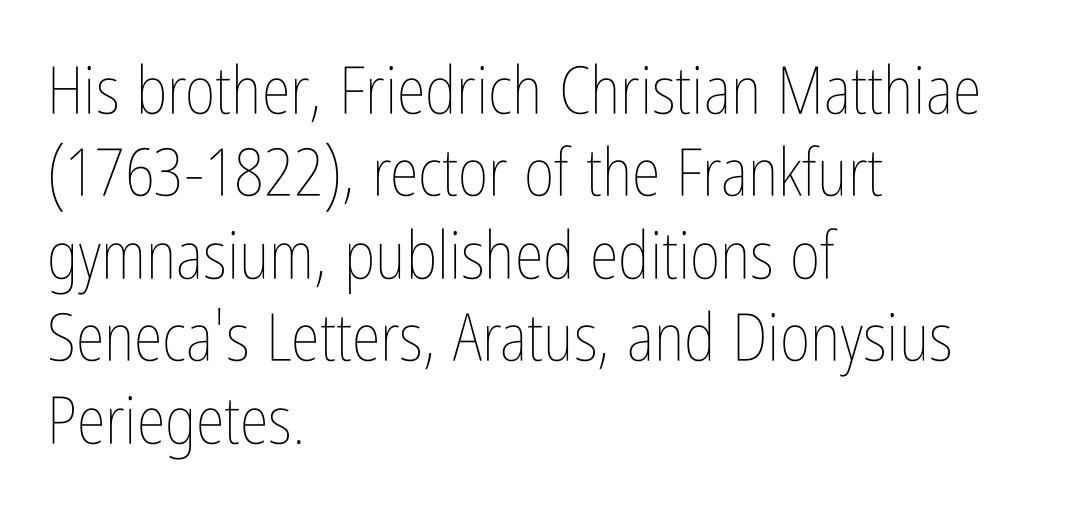
Stroke thickness stays within the range of a standard reading face or lighter. Every character sits straight up, as roman type does. Think of a printed novel: that variable character pitch is what you see here. Check the space under the baseline: it is left empty.
